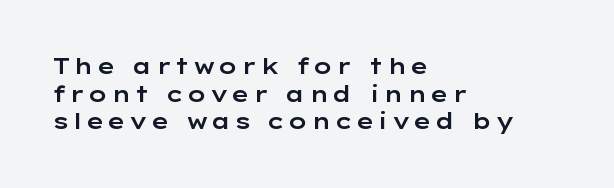
Q: Is the text italic (slanted)? A: No, it is upright.
Q: Is the text underlined? A: No.
Q: How is the paragraph aligned? A: Left-aligned.
Q: Is the spacing between lines tight, normal or loose? A: Normal.
